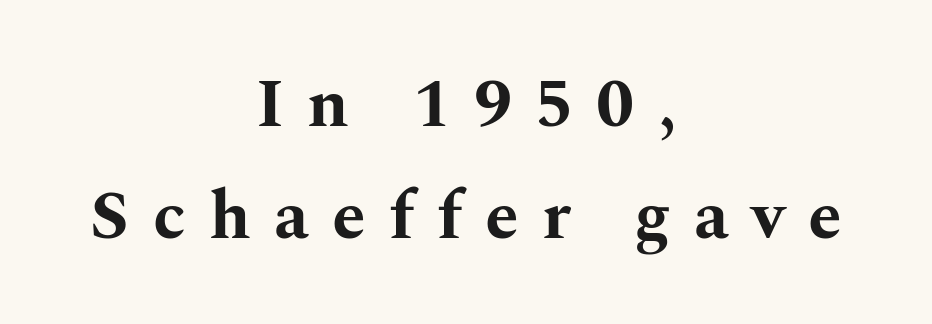
{"serif": "yes", "italic": "no", "bold": "yes", "weight": "bold", "width": "wide", "stroke_contrast": "medium", "x_height": "medium", "monospaced": "no", "underline": "no", "align": "center", "line_spacing": "normal", "line_spacing_ratio": 1.65, "letter_spacing": "wide", "letter_spacing_em": 0.34, "glyph_px": 68}
